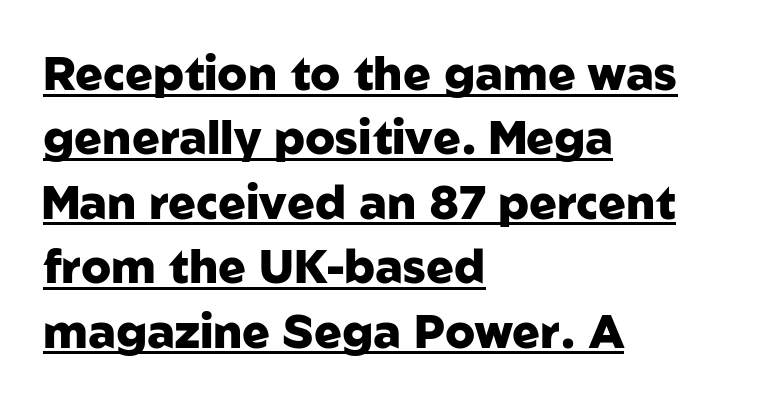
Q: Is the text bold? A: Yes.
Q: Is the text italic (slanted)? A: No, it is upright.
Q: Is the typeface a serif or a sans-serif typeface? A: Sans-serif.
Q: Is the text underlined? A: Yes.
Q: How is the paragraph aligned? A: Left-aligned.
Q: Is the spacing between letters normal or unusually wide? A: Normal.
Q: Is the spacing between lines tight, normal or loose? A: Normal.
Q: Width (condensed, normal, or wide)? A: Normal.
Q: Stroke contrast? A: Low.
Q: x-height? A: Medium.
Q: Monospaced? A: No.
